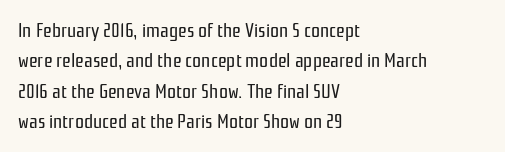
{"italic": "no", "bold": "no", "underline": "no", "align": "left", "line_spacing": "normal", "line_spacing_ratio": 1.52, "letter_spacing": "normal", "letter_spacing_em": 0.0, "glyph_px": 20}
